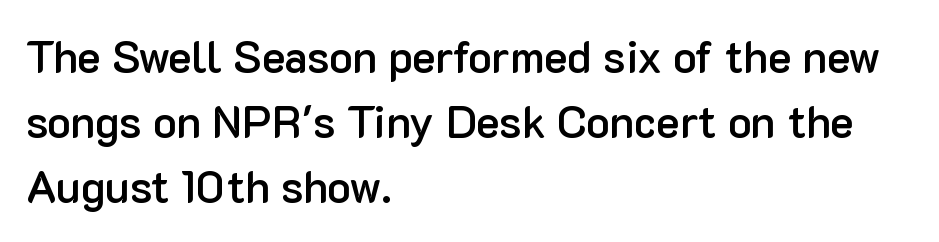
The image shows 44 px semibold sans-serif type, upright; set left-aligned, normal line spacing (1.48x), normal letter spacing, not underlined; low stroke contrast and a medium x-height.
